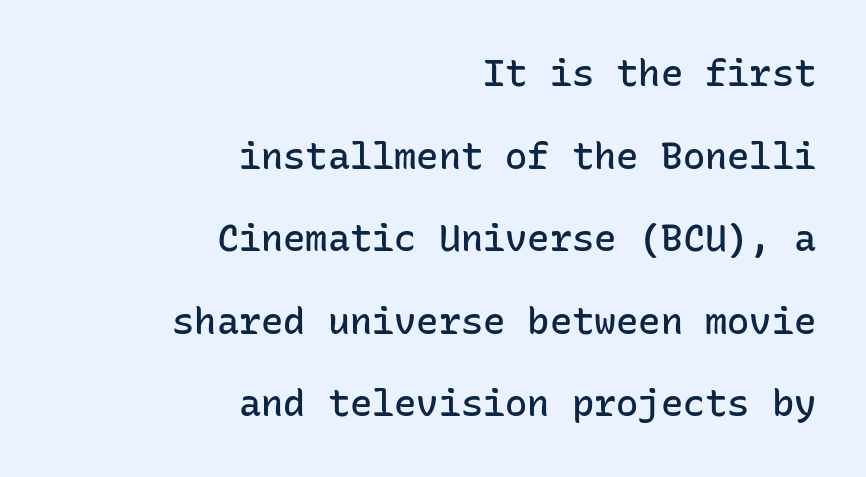
The image shows 37 px semibold sans-serif type, upright, monospaced; set right-aligned, loose line spacing (2.23x), normal letter spacing, not underlined; low stroke contrast and a medium x-height.
